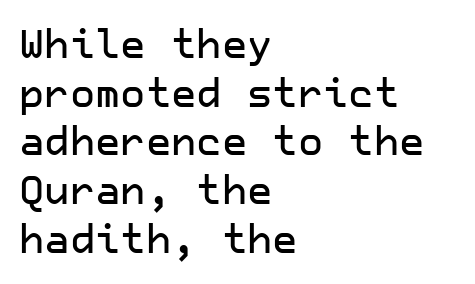
The image shows 39 px sans-serif type, upright; set left-aligned, normal line spacing (1.25x), normal letter spacing, not underlined; low stroke contrast and a medium x-height.
